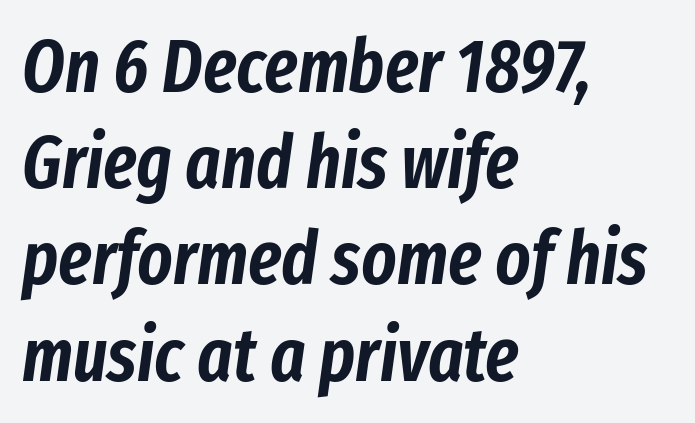
Q: Is the text italic (slanted)? A: Yes, it leans right by about 8 degrees.
Q: Is the text underlined? A: No.
Q: How is the paragraph aligned? A: Left-aligned.
Q: Is the spacing between letters normal or unusually wide? A: Normal.
Q: Is the spacing between lines tight, normal or loose? A: Normal.
Q: Width (condensed, normal, or wide)? A: Condensed.
Q: Stroke contrast? A: Low.
Q: x-height? A: Medium.
Q: Monospaced? A: No.
